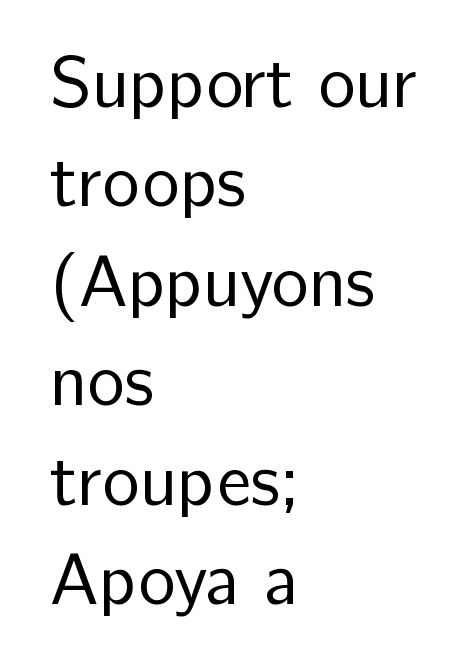
The paragraph has a hard left edge and a soft right edge. Weight: regular or lighter. The lines sit at an ordinary, default distance from one another. The letters stand straight up with perfectly vertical stems. The foot of each line stays bare and open.
